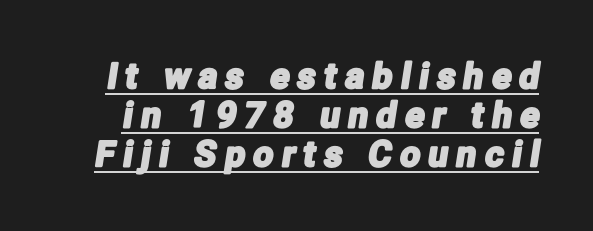
Q: Is the typeface a serif or a sans-serif typeface? A: Sans-serif.
Q: Is the text underlined? A: Yes.
Q: Is the spacing between letters normal or unusually wide? A: Unusually wide.
Q: Is the spacing between lines tight, normal or loose? A: Tight.
Q: Width (condensed, normal, or wide)? A: Condensed.
Q: Stroke contrast? A: Low.
Q: x-height? A: Medium.
Q: Monospaced? A: No.
